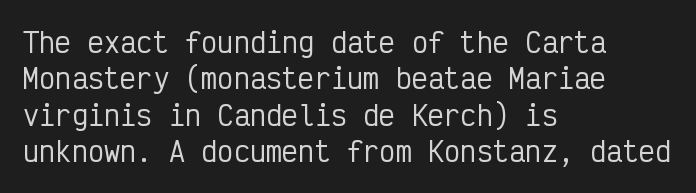
{"italic": "no", "underline": "no", "align": "left", "line_spacing": "normal", "line_spacing_ratio": 1.35, "letter_spacing": "normal", "letter_spacing_em": 0.0, "glyph_px": 27}
